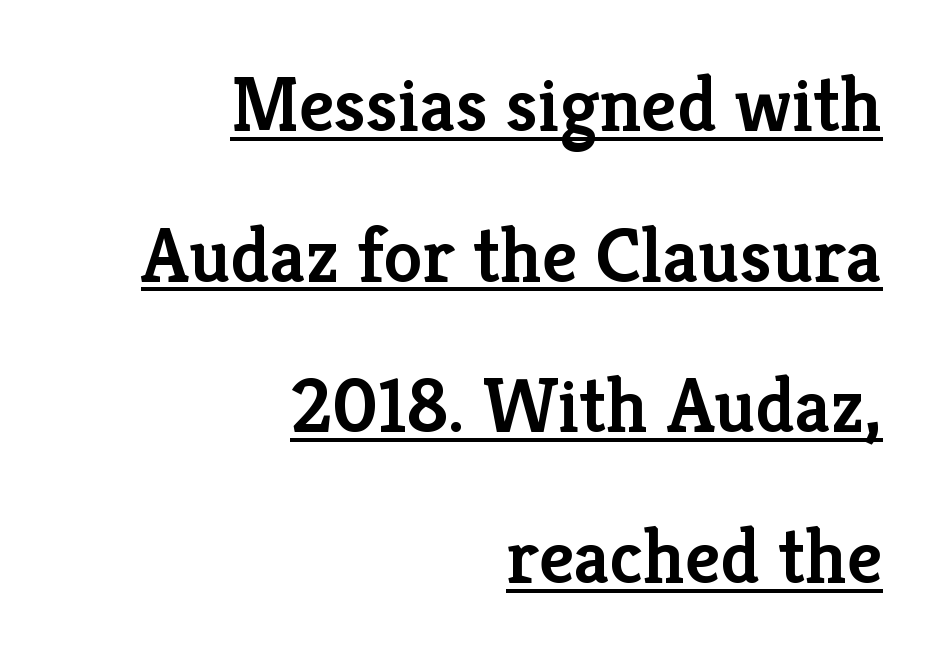
Airy leading. It's the straight-up-and-down kind of type. In terms of weight, the rendering is demibold, just under bold. A typographer would call this underscored text. You could not count columns in this text — the font is proportionally spaced. Students, note that the glyphs here touch the page at normal intervals.
